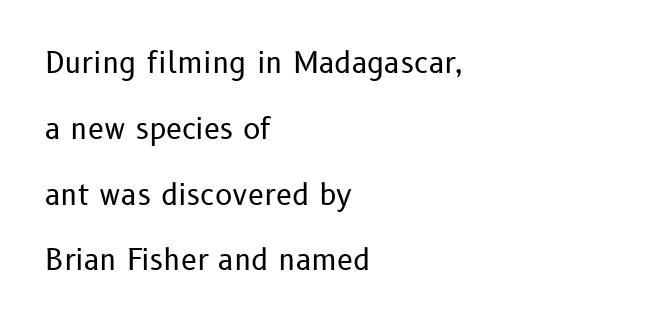
This is roman type, the default non-slanted kind. Does the leading feel generous? Absolutely, it's lavish. Regarding serifs, this sample does without them. Nobody drew a line under any word here.
